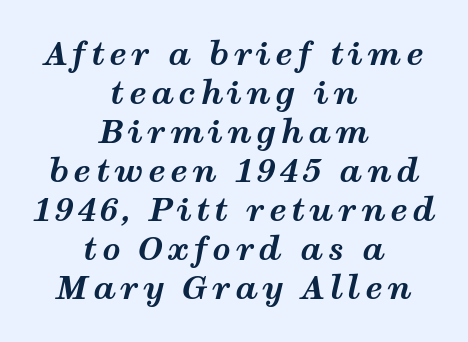
The image shows 32 px bold, wide type, italic (leaning right); set centered, line spacing 1.22x, not underlined; medium stroke contrast and a medium x-height.
